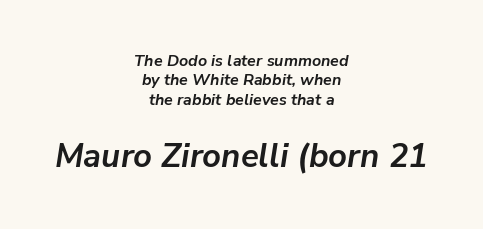
Q: Is the text bold? A: Yes.
Q: Is the text italic (slanted)? A: Yes, it leans right by about 9 degrees.
Q: Is the text underlined? A: No.
Q: How is the paragraph aligned? A: Centered.
Q: Is the spacing between letters normal or unusually wide? A: Normal.
Q: Which block of text is set in a larger size, the first (top) or the second (bottom)? A: The second (bottom) one.
Q: Width (condensed, normal, or wide)? A: Normal.
Q: Stroke contrast? A: Low.
Q: x-height? A: Medium.
Q: Monospaced? A: No.
